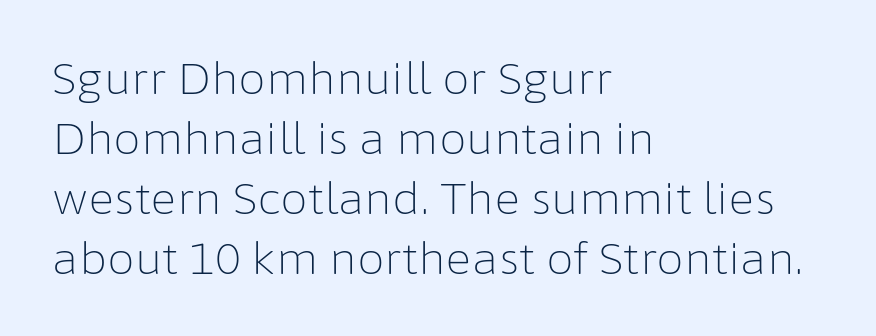
Q: Is the text bold? A: No.
Q: Is the text italic (slanted)? A: No, it is upright.
Q: Is the typeface a serif or a sans-serif typeface? A: Sans-serif.
Q: Is the text underlined? A: No.
Q: How is the paragraph aligned? A: Left-aligned.
Q: Is the spacing between letters normal or unusually wide? A: Normal.
Q: Is the spacing between lines tight, normal or loose? A: Normal.
Q: Width (condensed, normal, or wide)? A: Normal.
Q: Stroke contrast? A: Low.
Q: x-height? A: Medium.
Q: Monospaced? A: No.
